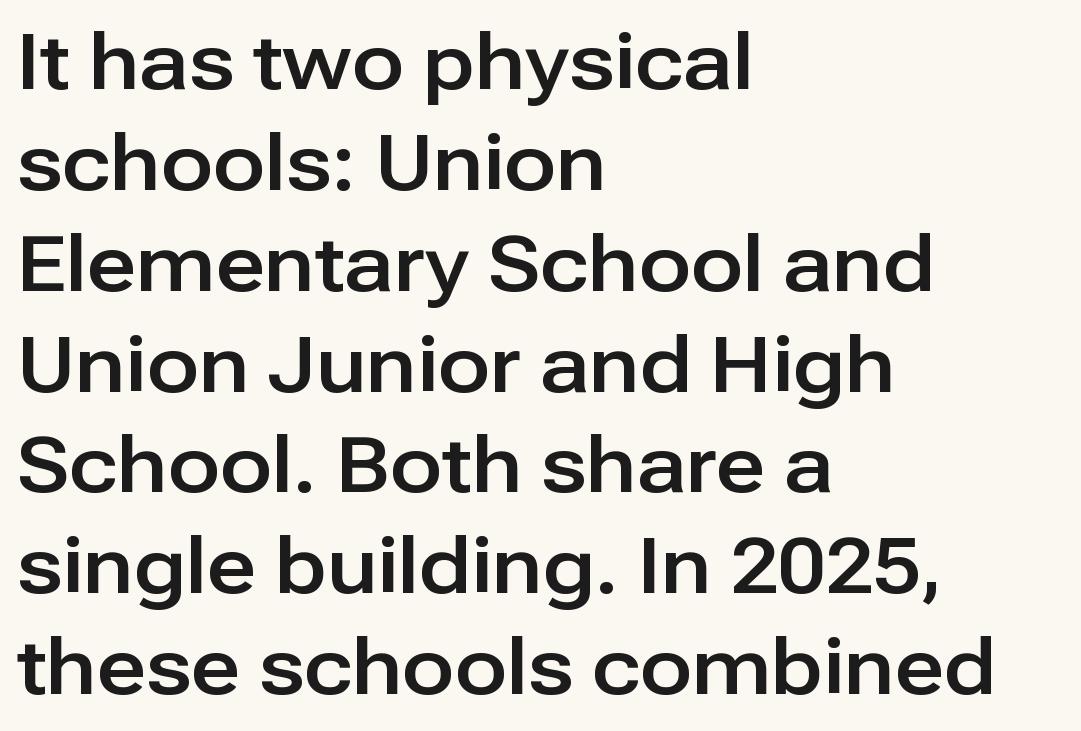
The image shows 77 px sans-serif type, upright; set left-aligned, normal line spacing (1.31x), normal letter spacing, not underlined; low stroke contrast and a medium x-height.
